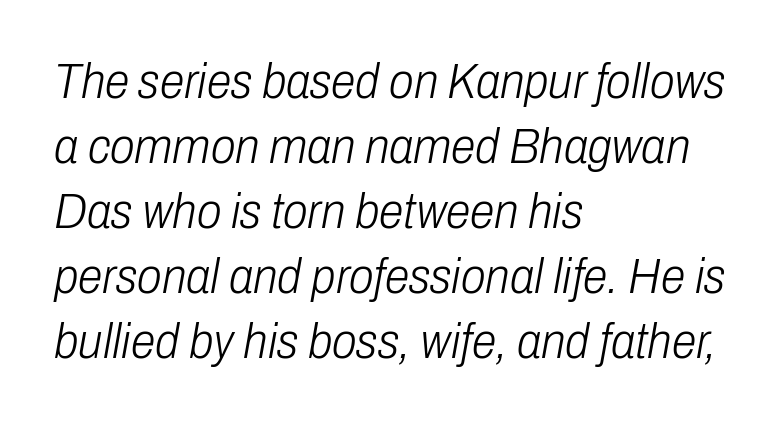
Q: Is the text bold? A: No.
Q: Is the text italic (slanted)? A: Yes, it leans right by about 10 degrees.
Q: Is the text underlined? A: No.
Q: How is the paragraph aligned? A: Left-aligned.
Q: Is the spacing between letters normal or unusually wide? A: Normal.
Q: Is the spacing between lines tight, normal or loose? A: Normal.
Q: Width (condensed, normal, or wide)? A: Condensed.
Q: Stroke contrast? A: Low.
Q: x-height? A: Medium.
Q: Monospaced? A: No.
